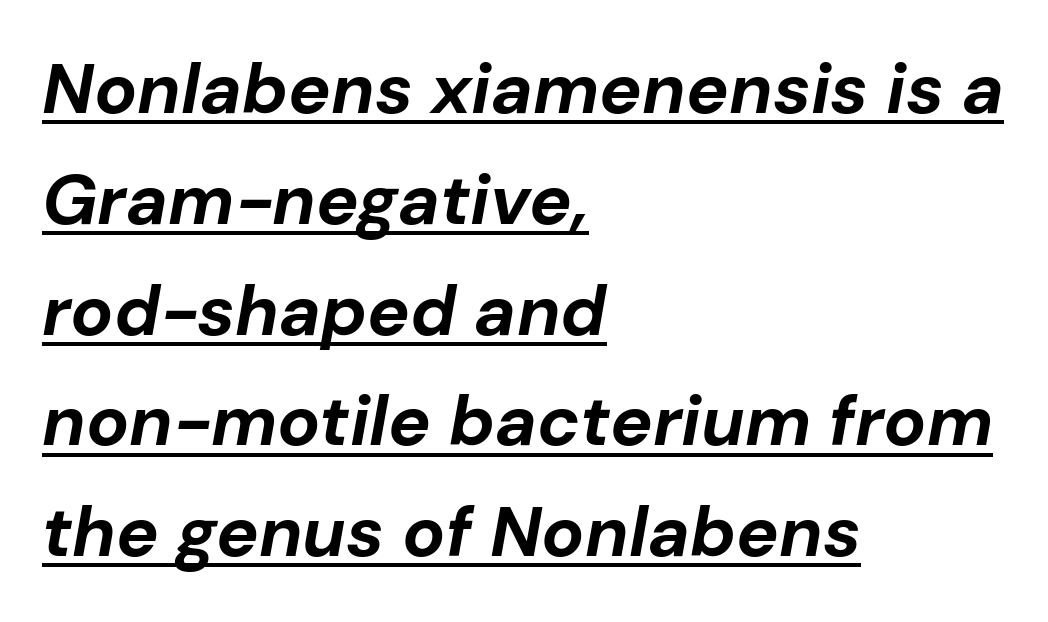
Q: Is the text bold? A: Yes.
Q: Is the text italic (slanted)? A: Yes, it leans right by about 10 degrees.
Q: Is the text underlined? A: Yes.
Q: How is the paragraph aligned? A: Left-aligned.
Q: Is the spacing between letters normal or unusually wide? A: Normal.
Q: Is the spacing between lines tight, normal or loose? A: Normal.
Q: Width (condensed, normal, or wide)? A: Normal.
Q: Stroke contrast? A: Low.
Q: x-height? A: Medium.
Q: Monospaced? A: No.
